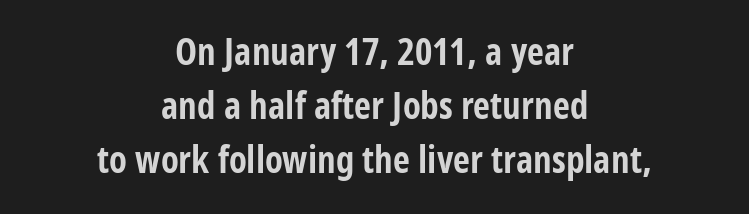
Q: Is the text bold? A: Yes.
Q: Is the text italic (slanted)? A: No, it is upright.
Q: Is the typeface a serif or a sans-serif typeface? A: Sans-serif.
Q: Is the text underlined? A: No.
Q: How is the paragraph aligned? A: Centered.
Q: Is the spacing between letters normal or unusually wide? A: Normal.
Q: Is the spacing between lines tight, normal or loose? A: Normal.
Q: Width (condensed, normal, or wide)? A: Condensed.
Q: Stroke contrast? A: Low.
Q: x-height? A: Large.
Q: Monospaced? A: No.
